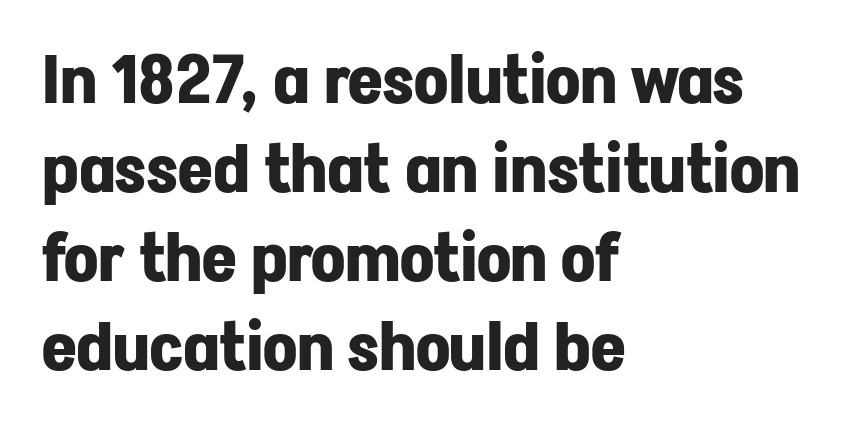
The font is running at its bold setting. Casual observation: everything's shoved over to the left. I'd call this a sans setting — the letters go barefoot. Nobody touched the tracking dial on this one.
